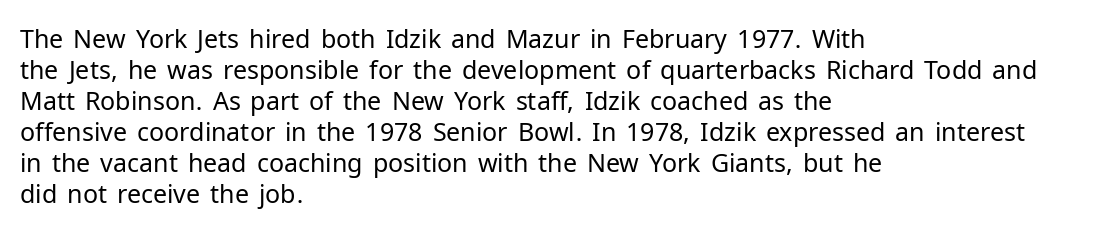
{"italic": "no", "bold": "no", "underline": "no", "align": "left", "line_spacing_ratio": 1.24, "letter_spacing": "normal", "letter_spacing_em": 0.0, "glyph_px": 25}
